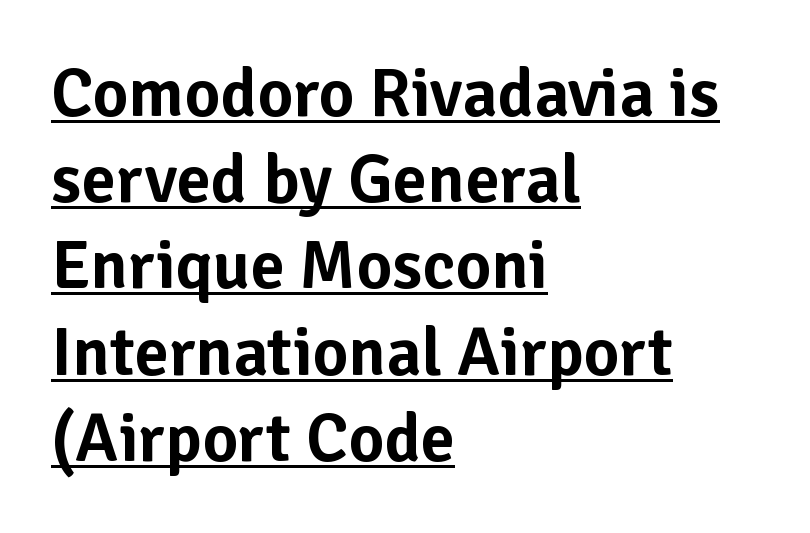
The image shows 69 px sans-serif type, upright; set left-aligned, normal line spacing (1.25x), normal letter spacing, underlined; low stroke contrast and a medium x-height.
